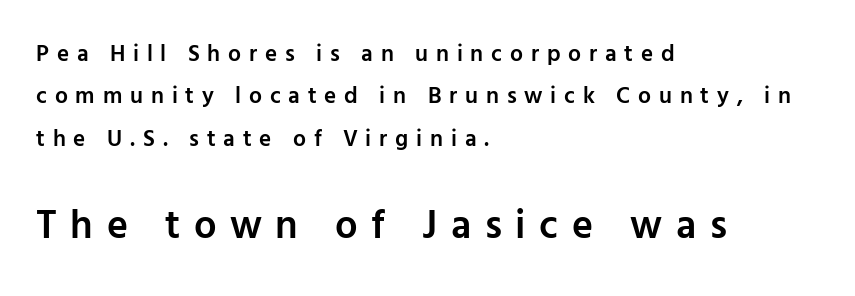
{"serif": "no", "italic": "no", "bold": "semi", "weight": "semibold", "width": "normal", "stroke_contrast": "low", "x_height": "medium", "monospaced": "no", "underline": "no", "align": "left", "line_spacing_ratio": 1.84, "letter_spacing": "wide", "letter_spacing_em": 0.34, "larger_block": "second", "size_ratio": 1.74, "glyph_px": 40}
